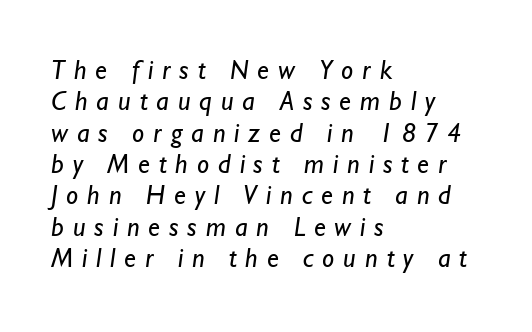
{"bold": "no", "underline": "no", "align": "left", "line_spacing_ratio": 1.16, "letter_spacing": "wide", "letter_spacing_em": 0.33, "glyph_px": 27}
